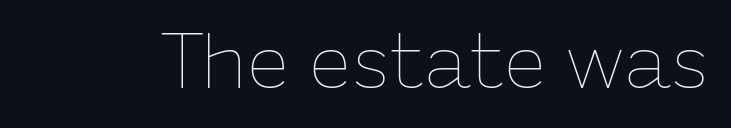
Q: Is the text bold? A: No.
Q: Is the text italic (slanted)? A: No, it is upright.
Q: Is the text underlined? A: No.
Q: Is the spacing between letters normal or unusually wide? A: Normal.
Q: Width (condensed, normal, or wide)? A: Normal.
Q: Stroke contrast? A: Low.
Q: x-height? A: Medium.
Q: Monospaced? A: No.
